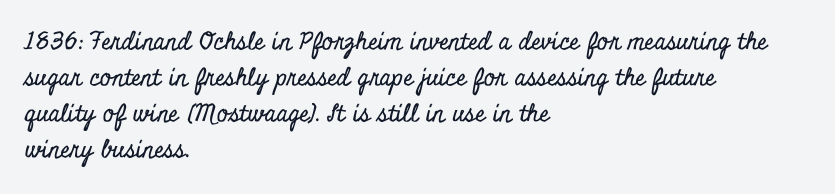
Q: Is the text italic (slanted)? A: Yes.
Q: Is the text underlined? A: No.
Q: How is the paragraph aligned? A: Left-aligned.
Q: Is the spacing between letters normal or unusually wide? A: Normal.
Q: Is the spacing between lines tight, normal or loose? A: Normal.
